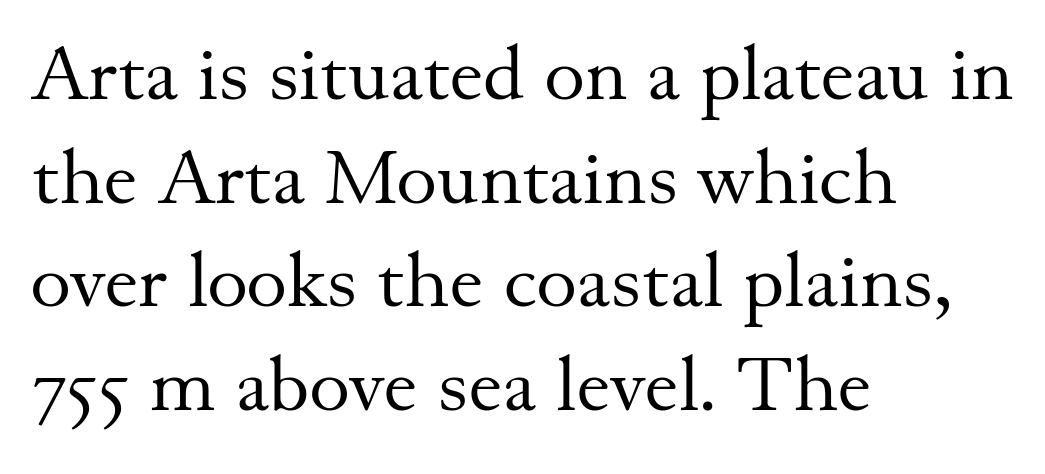
Q: Is the text bold? A: No.
Q: Is the text italic (slanted)? A: No, it is upright.
Q: Is the typeface a serif or a sans-serif typeface? A: Serif.
Q: Is the text underlined? A: No.
Q: How is the paragraph aligned? A: Left-aligned.
Q: Is the spacing between letters normal or unusually wide? A: Normal.
Q: Is the spacing between lines tight, normal or loose? A: Normal.
Q: Width (condensed, normal, or wide)? A: Normal.
Q: Stroke contrast? A: Medium.
Q: x-height? A: Small.
Q: Monospaced? A: No.
